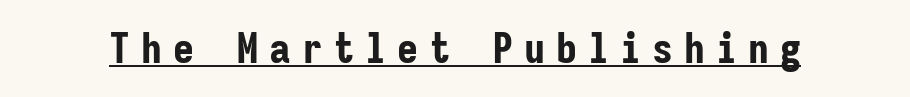
A typesetter would label this face a sans. Is the type bold? Yes — the strokes are clearly thick and heavy. Words appear elongated and porous because spacing is wide. Ordinary non-slanted type is in use.
